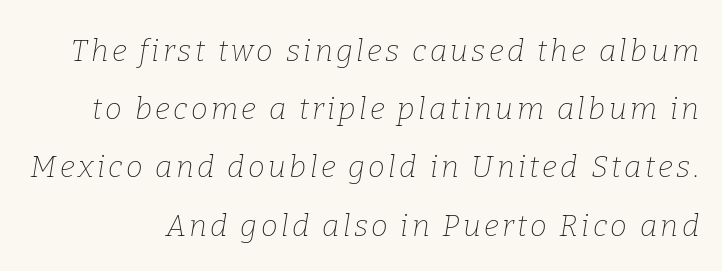
Weight: not bold — regular or lighter. You could not count columns in this text — the font is proportionally spaced. The designer dialed line spacing up above the default. Type style note: has serifs. When letters slant like this, we call the style italic. The space directly below the letters is spotless.
